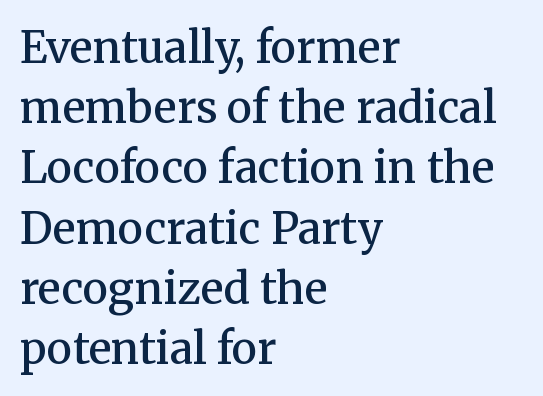
The image shows 43 px semibold serif type, upright; set left-aligned, normal line spacing (1.4x), normal letter spacing, not underlined; medium stroke contrast and a medium x-height.
